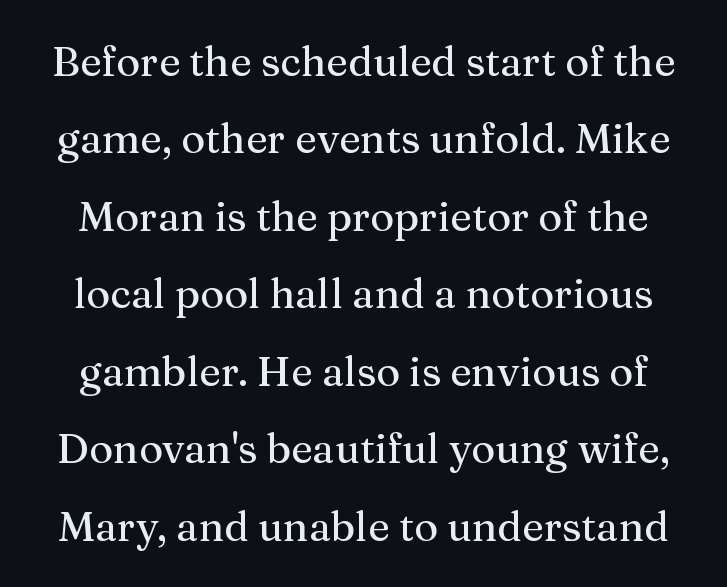
To sum up the face: it has serifs. Descender tails drop into unmarked territory. The rendering uses natural spacing where letterforms have individual widths. Does extra space separate the letters? No, they use regular spacing. When letters stand straight like this, we call the style roman or upright.
